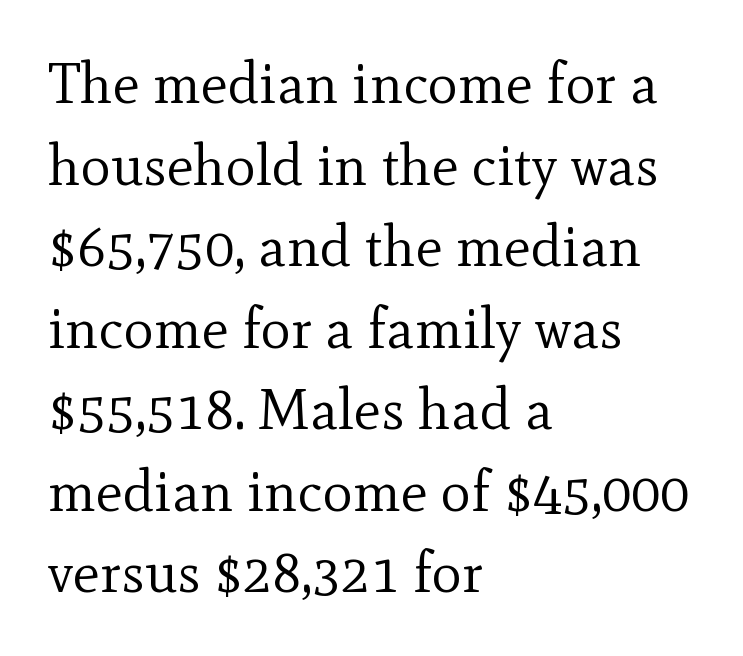
The image shows 57 px regular-weight serif type, upright; set left-aligned, normal line spacing (1.43x), normal letter spacing, not underlined; a small x-height.
